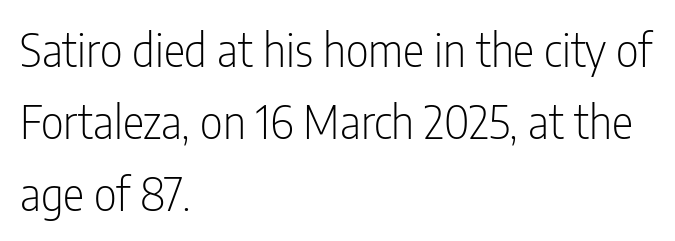
Q: Is the text bold? A: No.
Q: Is the text italic (slanted)? A: No, it is upright.
Q: Is the typeface a serif or a sans-serif typeface? A: Sans-serif.
Q: Is the text underlined? A: No.
Q: How is the paragraph aligned? A: Left-aligned.
Q: Is the spacing between letters normal or unusually wide? A: Normal.
Q: Is the spacing between lines tight, normal or loose? A: Normal.
Q: Width (condensed, normal, or wide)? A: Condensed.
Q: Stroke contrast? A: Low.
Q: x-height? A: Medium.
Q: Monospaced? A: No.
